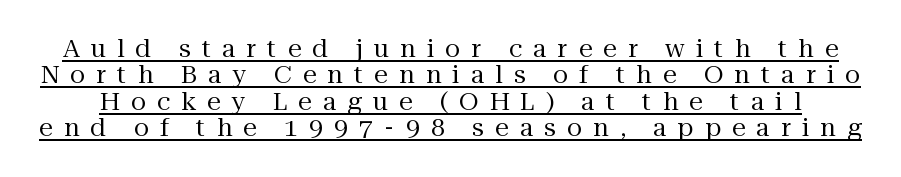
{"italic": "no", "bold": "no", "underline": "yes", "line_spacing": "tight", "line_spacing_ratio": 1.06, "letter_spacing": "wide", "letter_spacing_em": 0.44, "glyph_px": 25}
